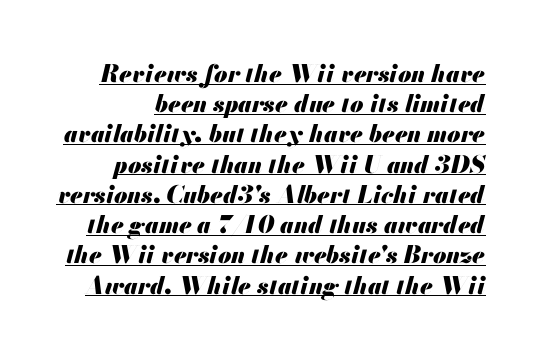
Q: Is the text bold? A: Yes.
Q: Is the text italic (slanted)? A: Yes, it leans right by about 13 degrees.
Q: Is the text underlined? A: Yes.
Q: Is the spacing between letters normal or unusually wide? A: Normal.
Q: Is the spacing between lines tight, normal or loose? A: Normal.
